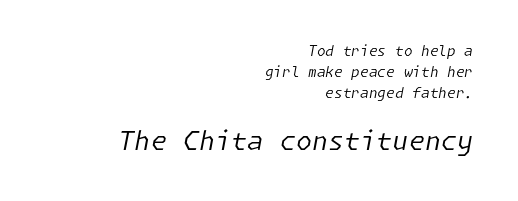
The image shows 26 px text type, italic (leaning right); set right-aligned, normal line spacing (1.5x), normal letter spacing, not underlined; the second (bottom) block is 1.86x larger.
